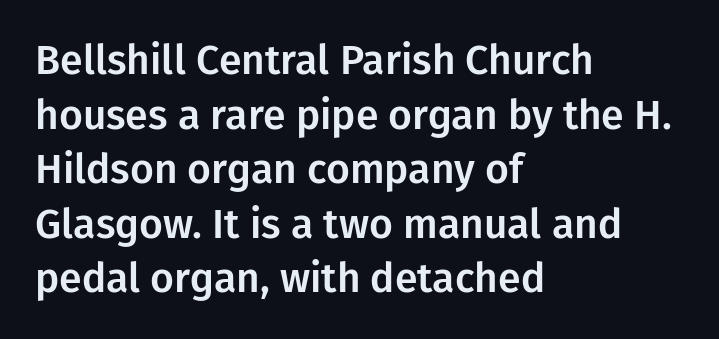
Q: Is the text italic (slanted)? A: No, it is upright.
Q: Is the typeface a serif or a sans-serif typeface? A: Sans-serif.
Q: Is the text underlined? A: No.
Q: How is the paragraph aligned? A: Left-aligned.
Q: Is the spacing between letters normal or unusually wide? A: Normal.
Q: Is the spacing between lines tight, normal or loose? A: Normal.
Q: Width (condensed, normal, or wide)? A: Normal.
Q: Stroke contrast? A: Low.
Q: x-height? A: Medium.
Q: Monospaced? A: No.
